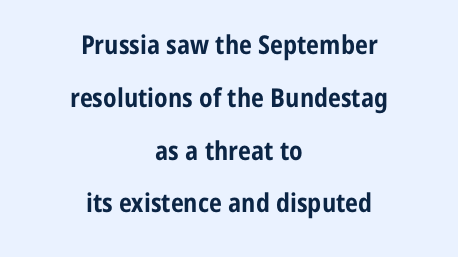
{"italic": "no", "bold": "yes", "underline": "no", "align": "center", "line_spacing": "loose", "line_spacing_ratio": 2.03, "letter_spacing": "normal", "letter_spacing_em": 0.0, "glyph_px": 26}
